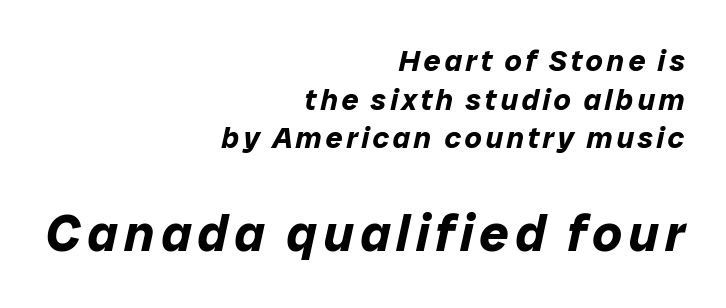
The image shows 52 px bold type, italic (leaning right); set right-aligned, normal line spacing (1.29x), not underlined; the second (bottom) block is 1.73x larger; low stroke contrast and a medium x-height.
